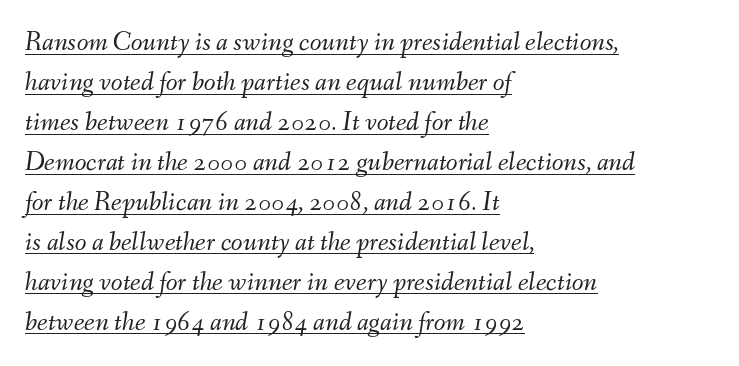
Q: Is the text bold? A: No.
Q: Is the text italic (slanted)? A: Yes, it leans right by about 9 degrees.
Q: Is the text underlined? A: Yes.
Q: How is the paragraph aligned? A: Left-aligned.
Q: Is the spacing between letters normal or unusually wide? A: Normal.
Q: Is the spacing between lines tight, normal or loose? A: Normal.
